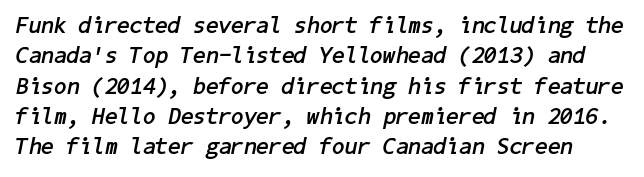
{"italic": "yes", "lean": "right", "slant_degrees": 11, "bold": "yes", "underline": "no", "line_spacing": "normal", "line_spacing_ratio": 1.32, "letter_spacing": "normal", "letter_spacing_em": 0.0, "glyph_px": 23}
